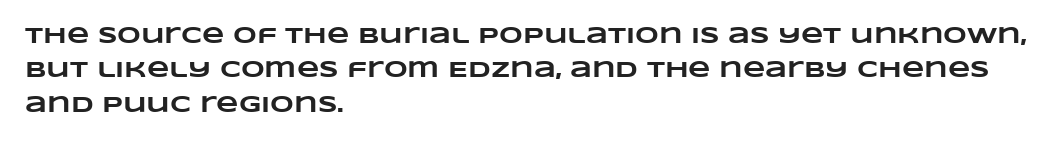
The image shows 23 px bold type; set left-aligned, normal line spacing (1.5x), normal letter spacing, not underlined.
